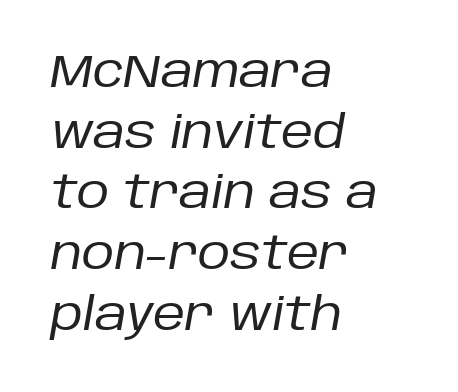
The image shows 45 px regular-weight type, italic (leaning right); set left-aligned, normal line spacing (1.35x), normal letter spacing, not underlined; low stroke contrast and a large x-height.
